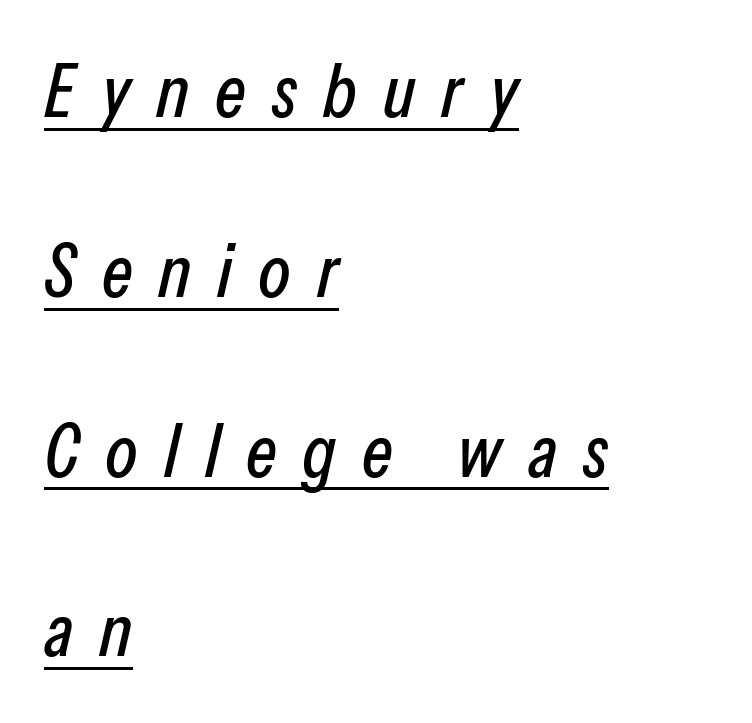
Honestly, the letter spacing is so wide it's the main thing you notice. A rule runs beneath these lines of type. The block of text is sparse from top to bottom, with ample space between rows. The letters advance in unequal steps, a hallmark of proportional type.
